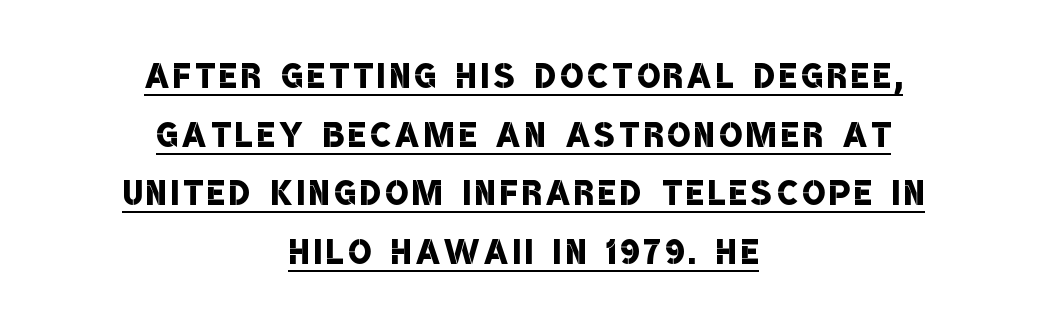
{"serif": "no", "bold": "semi", "weight": "semibold", "width": "condensed", "stroke_contrast": "low", "x_height": "large", "monospaced": "no", "underline": "yes", "align": "center", "line_spacing": "normal", "line_spacing_ratio": 1.25, "glyph_px": 47}
